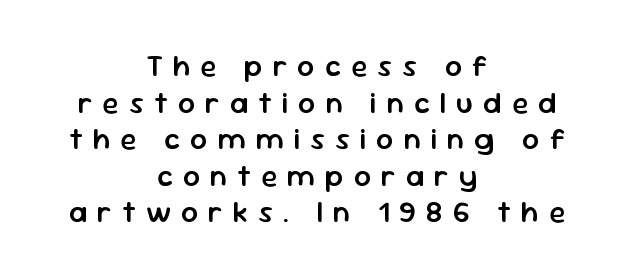
Q: Is the text bold? A: Semi-bold.
Q: Is the text italic (slanted)? A: No, it is upright.
Q: Is the typeface a serif or a sans-serif typeface? A: Sans-serif.
Q: Is the text underlined? A: No.
Q: How is the paragraph aligned? A: Centered.
Q: Is the spacing between letters normal or unusually wide? A: Unusually wide.
Q: Width (condensed, normal, or wide)? A: Normal.
Q: Stroke contrast? A: Low.
Q: x-height? A: Medium.
Q: Monospaced? A: No.
